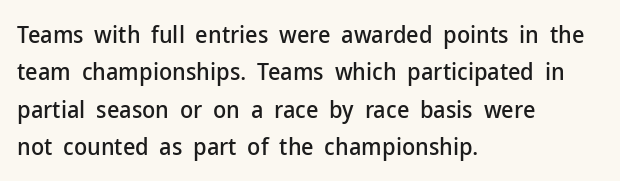
Q: Is the text italic (slanted)? A: No, it is upright.
Q: Is the text underlined? A: No.
Q: How is the paragraph aligned? A: Left-aligned.
Q: Is the spacing between letters normal or unusually wide? A: Normal.
Q: Is the spacing between lines tight, normal or loose? A: Normal.
